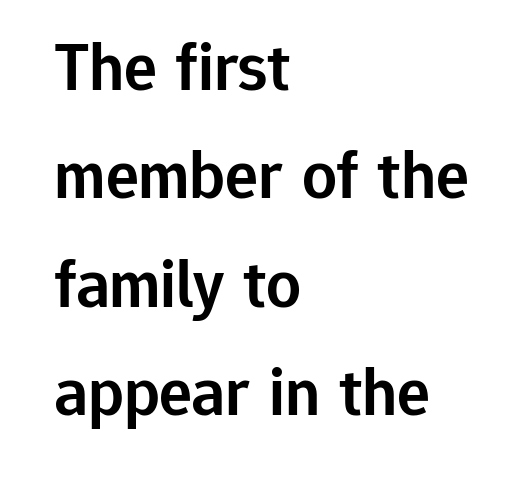
The image shows 69 px semibold sans-serif type, upright; set left-aligned, normal line spacing (1.57x), normal letter spacing, not underlined; low stroke contrast and a medium x-height.
